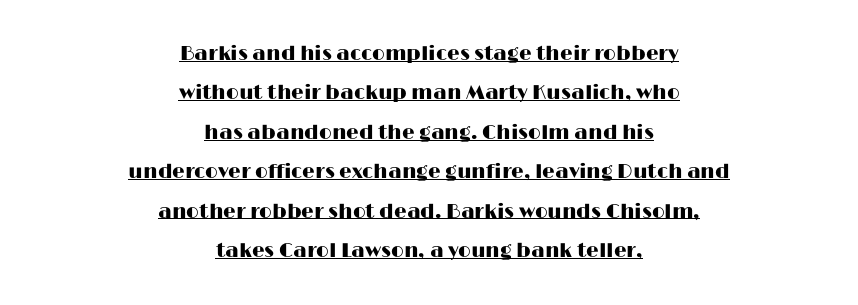
{"italic": "no", "underline": "yes", "align": "center", "line_spacing": "loose", "line_spacing_ratio": 1.97, "letter_spacing": "normal", "letter_spacing_em": 0.0, "glyph_px": 20}
